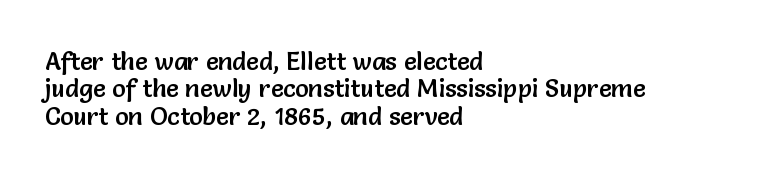
Q: Is the text italic (slanted)? A: No, it is upright.
Q: Is the text underlined? A: No.
Q: How is the paragraph aligned? A: Left-aligned.
Q: Is the spacing between letters normal or unusually wide? A: Normal.
Q: Is the spacing between lines tight, normal or loose? A: Tight.
